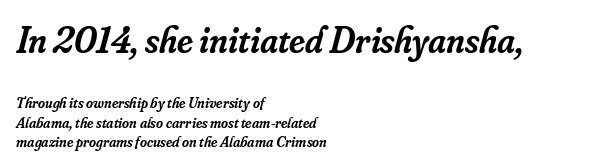
The image shows 37 px semibold serif type, italic (leaning right); set left-aligned, normal line spacing (1.29x), normal letter spacing, not underlined; the first (top) block is 2.47x larger; low stroke contrast and a small x-height.
